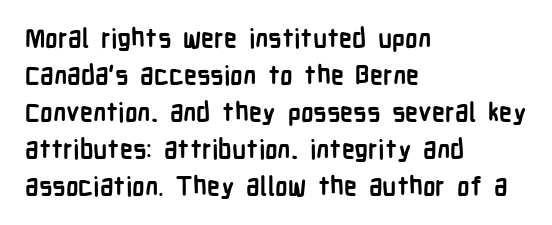
{"italic": "no", "bold": "yes", "underline": "no", "align": "left", "line_spacing": "normal", "line_spacing_ratio": 1.42, "letter_spacing": "normal", "letter_spacing_em": 0.0, "glyph_px": 26}
